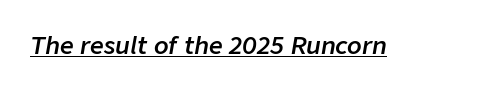
{"italic": "yes", "lean": "right", "slant_degrees": 9, "bold": "semi", "underline": "yes", "letter_spacing": "normal", "letter_spacing_em": 0.0, "glyph_px": 24}
